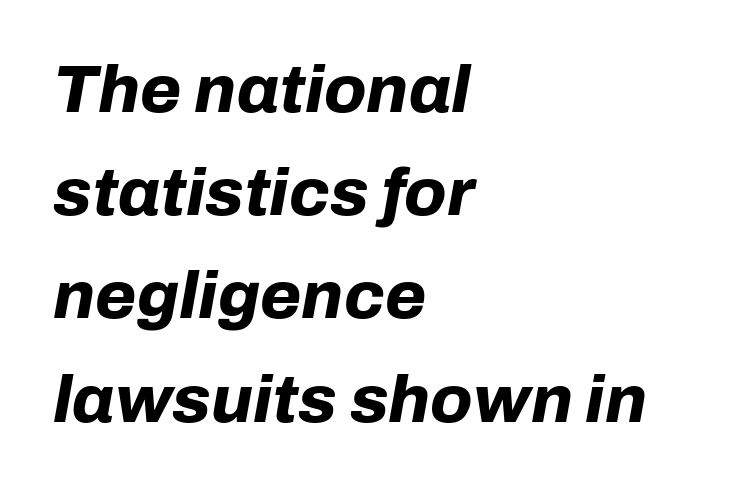
{"italic": "yes", "lean": "right", "slant_degrees": 10, "bold": "yes", "weight": "bold", "width": "normal", "stroke_contrast": "low", "x_height": "medium", "monospaced": "no", "underline": "no", "align": "left", "line_spacing": "normal", "line_spacing_ratio": 1.54, "letter_spacing": "normal", "letter_spacing_em": 0.0, "glyph_px": 67}
